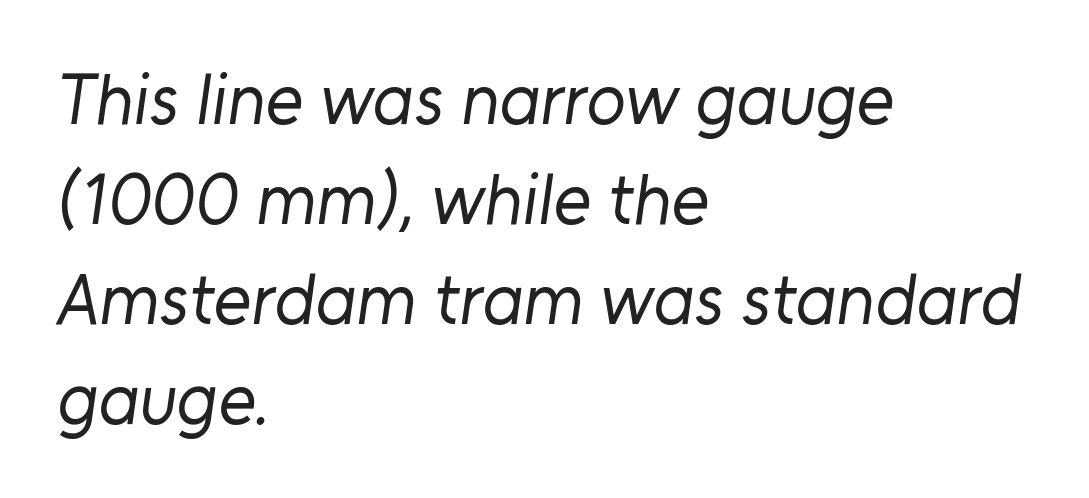
{"serif": "no", "bold": "no", "weight": "regular", "width": "normal", "stroke_contrast": "low", "x_height": "medium", "monospaced": "no", "underline": "no", "align": "left", "line_spacing": "normal", "line_spacing_ratio": 1.39, "letter_spacing": "normal", "letter_spacing_em": 0.0, "glyph_px": 72}
